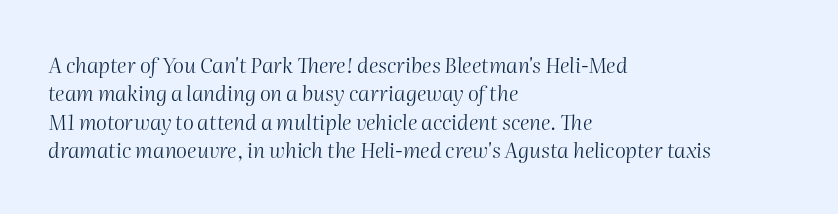
{"italic": "yes", "lean": "right", "slant_degrees": 2, "bold": "no", "underline": "no", "align": "left", "line_spacing": "normal", "line_spacing_ratio": 1.35, "letter_spacing": "normal", "letter_spacing_em": 0.0, "glyph_px": 21}
